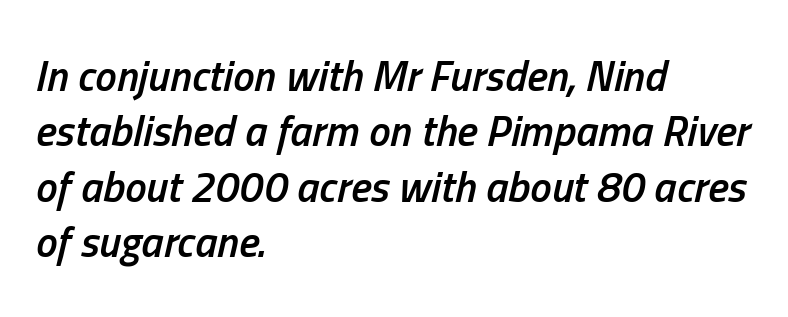
Q: Is the text bold? A: Semi-bold.
Q: Is the text italic (slanted)? A: Yes, it leans right by about 13 degrees.
Q: Is the text underlined? A: No.
Q: How is the paragraph aligned? A: Left-aligned.
Q: Is the spacing between letters normal or unusually wide? A: Normal.
Q: Is the spacing between lines tight, normal or loose? A: Normal.
Q: Width (condensed, normal, or wide)? A: Condensed.
Q: Stroke contrast? A: Low.
Q: x-height? A: Medium.
Q: Monospaced? A: No.
